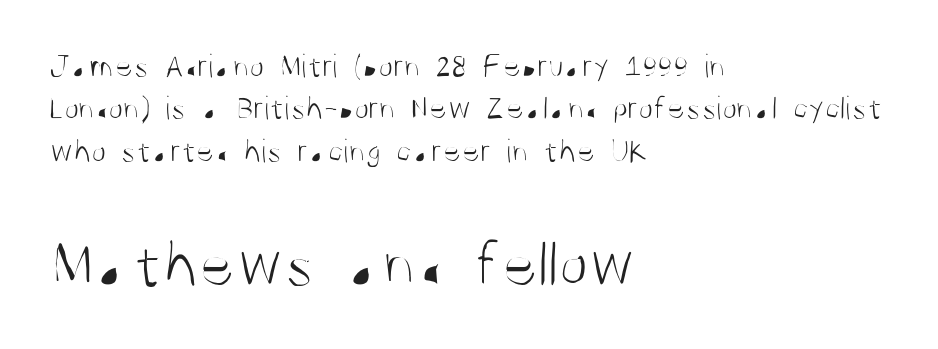
{"serif": "no", "italic": "no", "bold": "no", "weight": "light", "width": "condensed", "stroke_contrast": "medium", "x_height": "large", "monospaced": "no", "underline": "no", "align": "left", "line_spacing": "normal", "line_spacing_ratio": 1.25, "letter_spacing": "normal", "letter_spacing_em": 0.0, "larger_block": "second", "size_ratio": 2.0, "glyph_px": 68}
